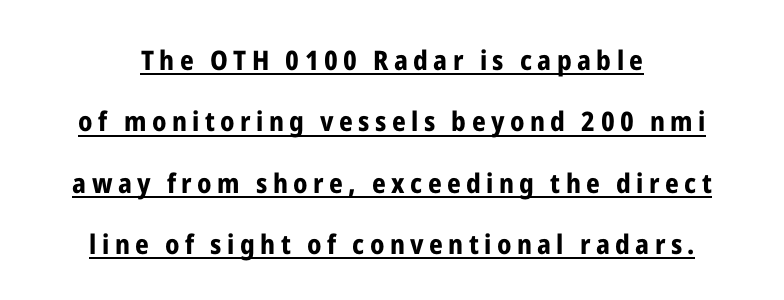
{"italic": "no", "bold": "yes", "underline": "yes", "line_spacing": "loose", "line_spacing_ratio": 2.27, "letter_spacing": "wide", "letter_spacing_em": 0.2, "glyph_px": 27}
